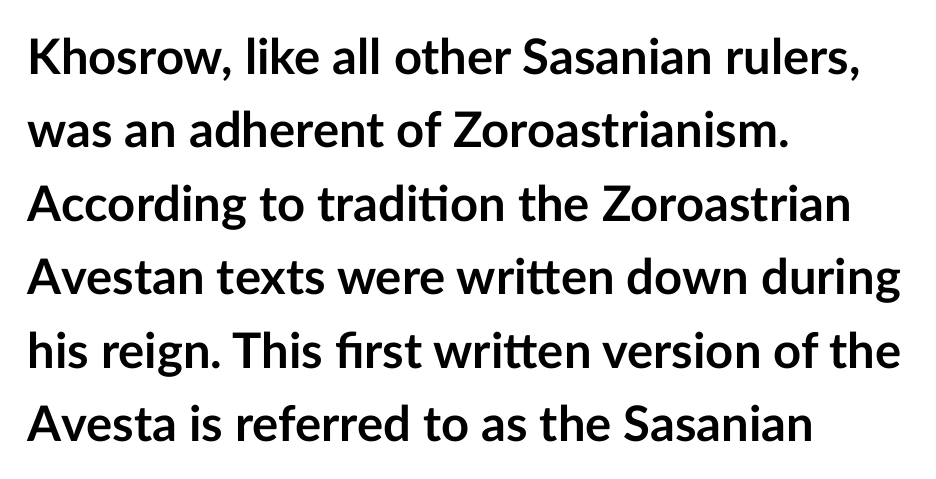
{"serif": "no", "italic": "no", "bold": "yes", "weight": "semibold", "width": "normal", "stroke_contrast": "low", "x_height": "medium", "monospaced": "no", "underline": "no", "align": "left", "line_spacing": "normal", "line_spacing_ratio": 1.5, "letter_spacing": "normal", "letter_spacing_em": 0.0, "glyph_px": 49}
